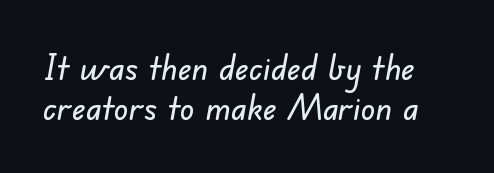
{"serif": "no", "width": "normal", "stroke_contrast": "low", "x_height": "small", "monospaced": "no", "underline": "no", "line_spacing": "tight", "line_spacing_ratio": 1.12, "letter_spacing": "normal", "letter_spacing_em": 0.0, "glyph_px": 36}
